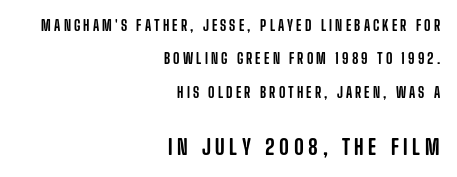
Q: Is the text italic (slanted)? A: No, it is upright.
Q: Is the text underlined? A: No.
Q: How is the paragraph aligned? A: Right-aligned.
Q: Is the spacing between letters normal or unusually wide? A: Unusually wide.
Q: Is the spacing between lines tight, normal or loose? A: Loose.
Q: Which block of text is set in a larger size, the first (top) or the second (bottom)? A: The second (bottom) one.
